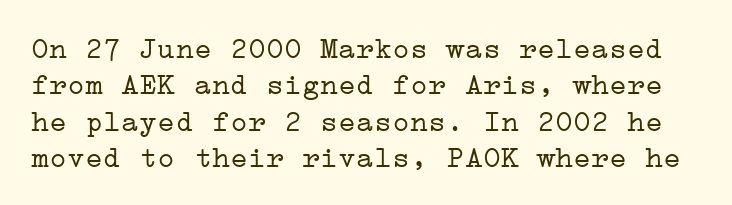
The image shows 30 px light, wide serif type, upright; set line spacing 1.21x, normal letter spacing, not underlined; low stroke contrast and a medium x-height.
